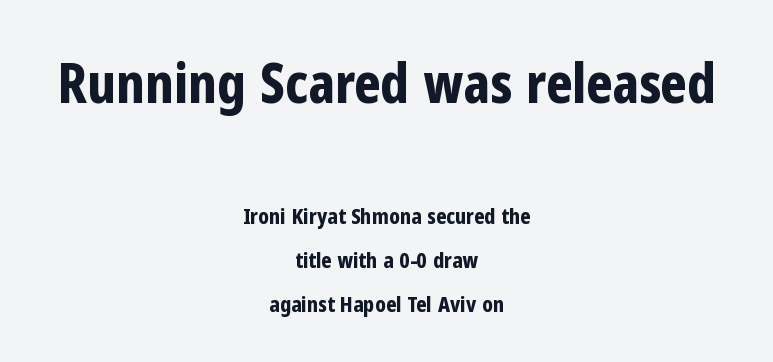
{"serif": "no", "italic": "no", "bold": "yes", "weight": "bold", "width": "condensed", "stroke_contrast": "low", "x_height": "medium", "monospaced": "no", "underline": "no", "align": "center", "line_spacing": "loose", "line_spacing_ratio": 2.0, "letter_spacing": "normal", "letter_spacing_em": 0.0, "larger_block": "first", "size_ratio": 2.55, "glyph_px": 56}
